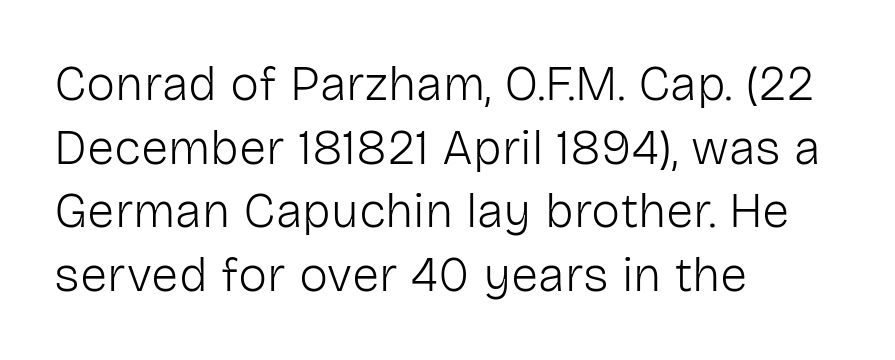
The image shows 49 px light sans-serif type, upright; set left-aligned, normal line spacing (1.3x), normal letter spacing, not underlined; low stroke contrast and a medium x-height.
